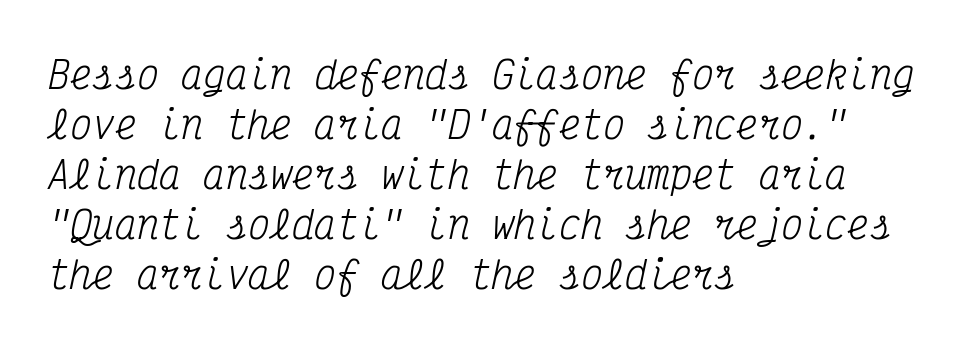
Has an underline been added? It has not. Short note: letters normally spaced. Heaviness? Minimal to ordinary, like unemphasized prose. The rendering uses typewriter-style spacing with identical character cells.
